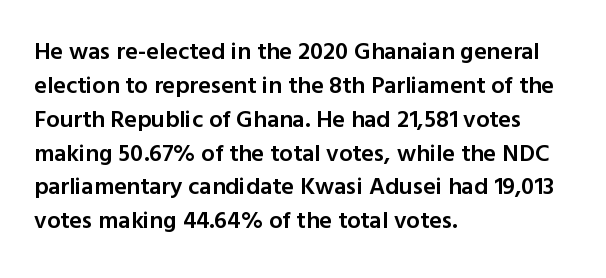
Does the weight exceed regular? Yes, but only to semibold. The glyphs are unaccompanied by any horizontal stroke below them. Line starts are locked; line ends wander. Leading: standard.
